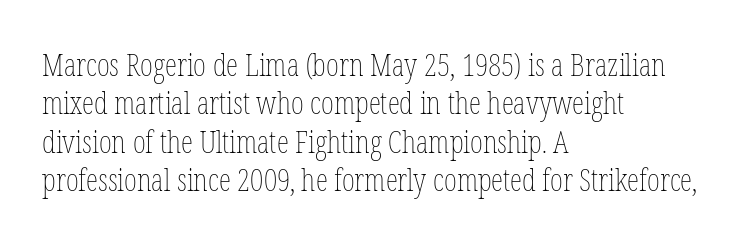
Q: Is the text bold? A: No.
Q: Is the text italic (slanted)? A: No, it is upright.
Q: Is the text underlined? A: No.
Q: How is the paragraph aligned? A: Left-aligned.
Q: Is the spacing between letters normal or unusually wide? A: Normal.
Q: Width (condensed, normal, or wide)? A: Condensed.
Q: Stroke contrast? A: Low.
Q: x-height? A: Medium.
Q: Monospaced? A: No.
